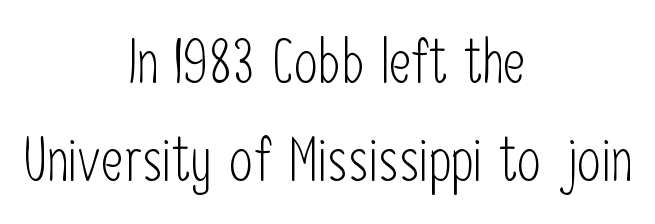
The image shows 61 px light, condensed sans-serif type, upright; set centered, normal line spacing (1.61x), normal letter spacing, not underlined; low stroke contrast and a medium x-height.
